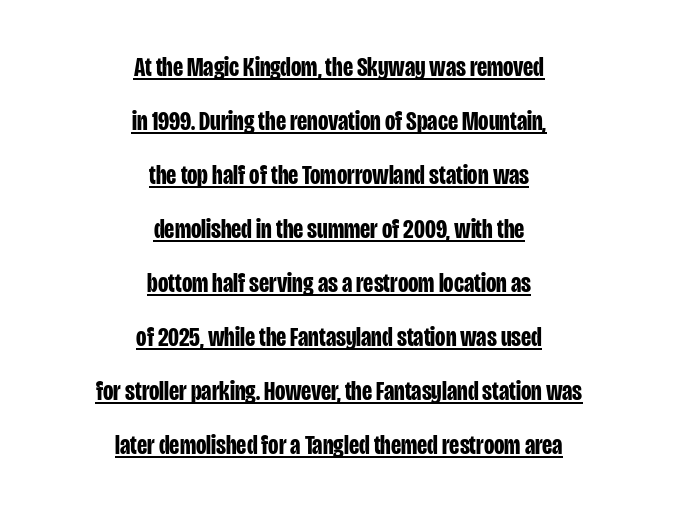
{"italic": "no", "bold": "yes", "underline": "yes", "align": "center", "line_spacing": "loose", "line_spacing_ratio": 2.0, "letter_spacing": "normal", "letter_spacing_em": 0.0, "glyph_px": 27}
